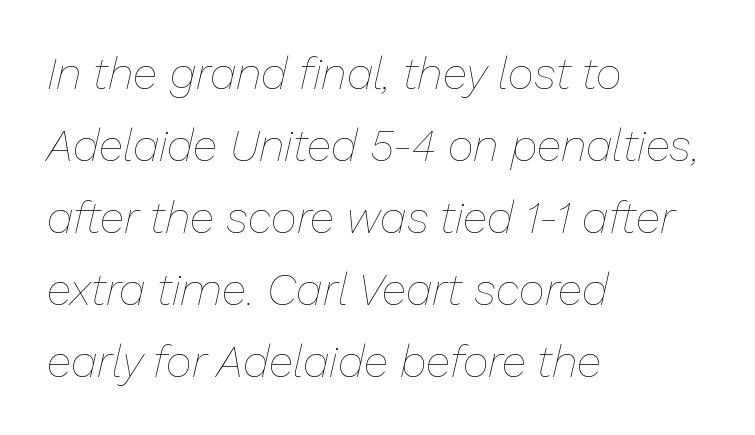
Proportional: the letters do not fall into vertical columns. In CSS terms this would be text-align: left. Weight class: somewhere from thin through regular. This sample keeps an unexceptional amount of space between lines. Check the space under the baseline: it is left empty. These lines were composed using italics.
